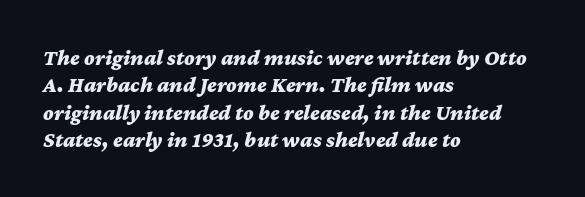
{"italic": "yes", "lean": "right", "slant_degrees": 12, "bold": "yes", "underline": "no", "align": "left", "line_spacing_ratio": 1.24, "letter_spacing": "normal", "letter_spacing_em": 0.0, "glyph_px": 22}
